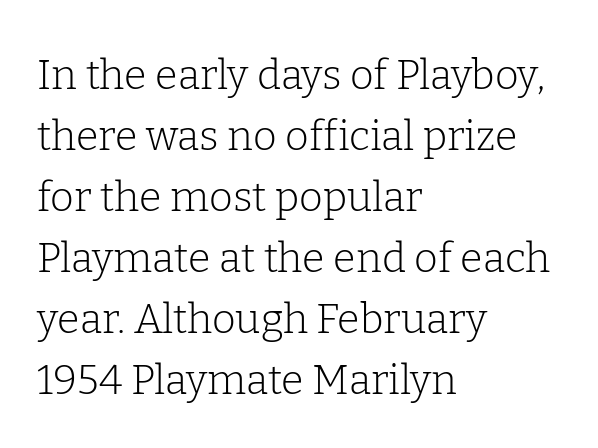
Q: Is the text bold? A: No.
Q: Is the text italic (slanted)? A: No, it is upright.
Q: Is the typeface a serif or a sans-serif typeface? A: Serif.
Q: Is the text underlined? A: No.
Q: How is the paragraph aligned? A: Left-aligned.
Q: Is the spacing between letters normal or unusually wide? A: Normal.
Q: Is the spacing between lines tight, normal or loose? A: Normal.
Q: Width (condensed, normal, or wide)? A: Normal.
Q: Stroke contrast? A: Low.
Q: x-height? A: Medium.
Q: Monospaced? A: No.
